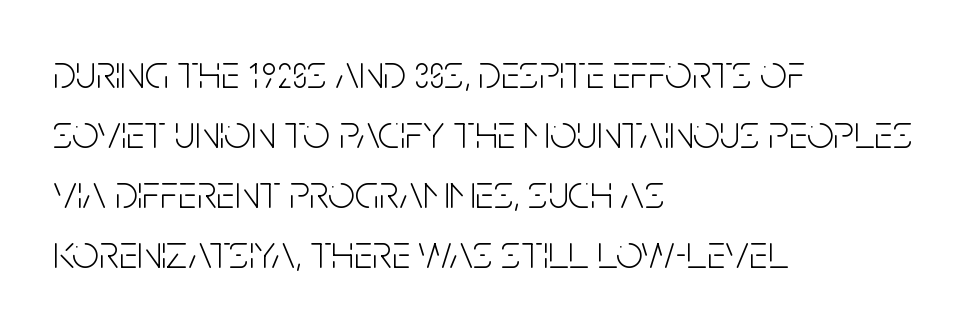
Q: Is the text bold? A: No.
Q: Is the text italic (slanted)? A: No, it is upright.
Q: Is the typeface a serif or a sans-serif typeface? A: Sans-serif.
Q: Is the text underlined? A: No.
Q: How is the paragraph aligned? A: Left-aligned.
Q: Is the spacing between letters normal or unusually wide? A: Normal.
Q: Is the spacing between lines tight, normal or loose? A: Normal.
Q: Width (condensed, normal, or wide)? A: Condensed.
Q: Stroke contrast? A: Low.
Q: x-height? A: Large.
Q: Monospaced? A: No.
